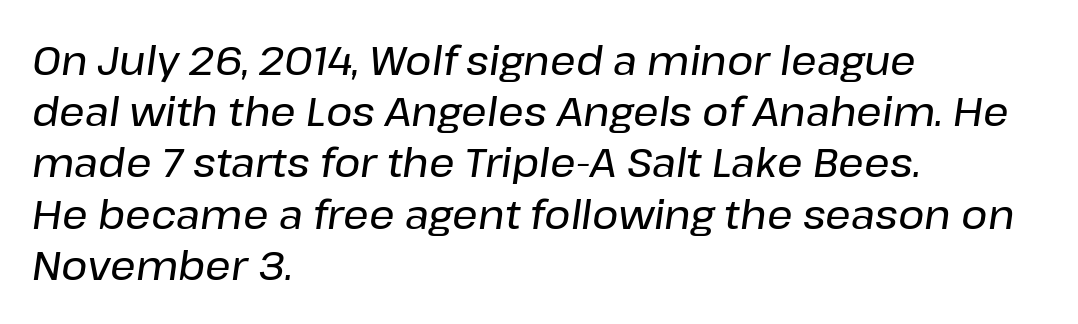
The image shows 40 px text type, italic (leaning right); set left-aligned, normal line spacing (1.28x), normal letter spacing, not underlined; low stroke contrast and a medium x-height.
